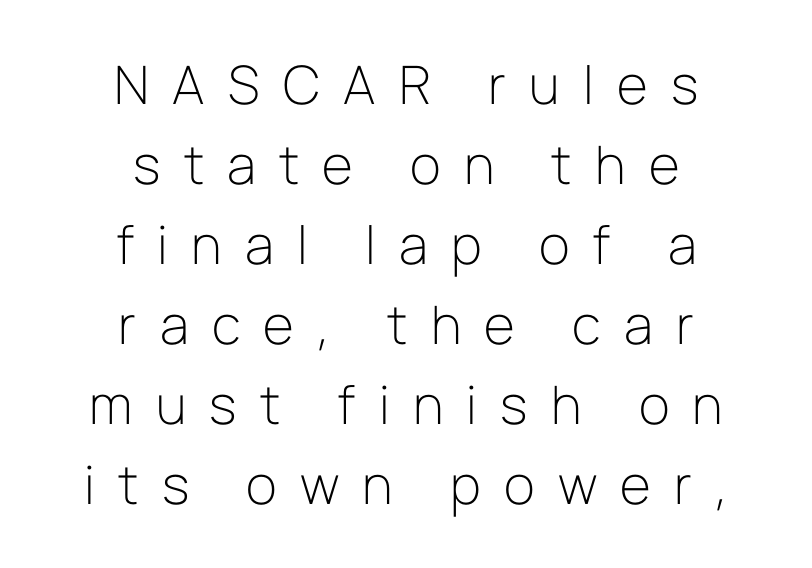
Letters have the restrained weight of plain body copy at most. Successive baselines arrive at the customary interval. Check the space under the baseline: it is left empty. In terms of letterform style, serifs are entirely absent. The typesetter chose a symmetrical, centered arrangement here.
